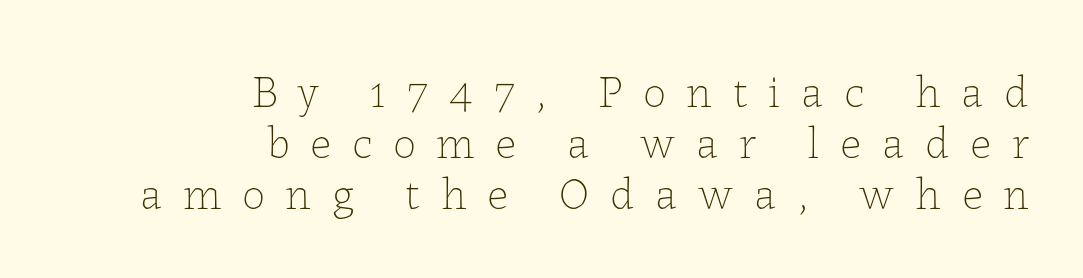
The image shows 46 px thin type, upright; set right-aligned, tight line spacing (1.11x), unusually wide letter spacing (+0.45 em), not underlined; low stroke contrast and a medium x-height.
